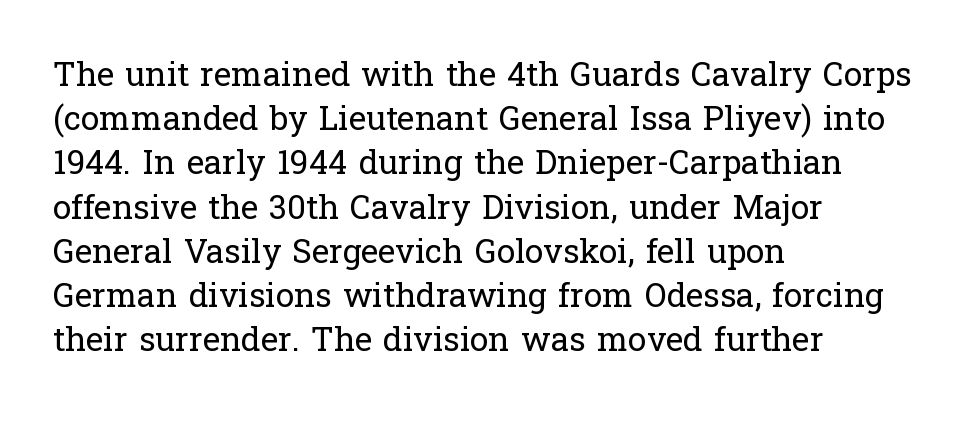
The image shows 33 px regular-weight serif type, upright; set left-aligned, normal line spacing (1.34x), normal letter spacing, not underlined; low stroke contrast and a medium x-height.
